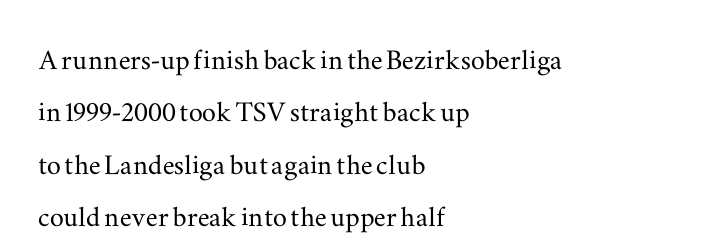
Q: Is the text italic (slanted)? A: No, it is upright.
Q: Is the typeface a serif or a sans-serif typeface? A: Serif.
Q: Is the text underlined? A: No.
Q: How is the paragraph aligned? A: Left-aligned.
Q: Is the spacing between letters normal or unusually wide? A: Normal.
Q: Is the spacing between lines tight, normal or loose? A: Normal.
Q: Width (condensed, normal, or wide)? A: Wide.
Q: Stroke contrast? A: Medium.
Q: x-height? A: Small.
Q: Monospaced? A: No.
